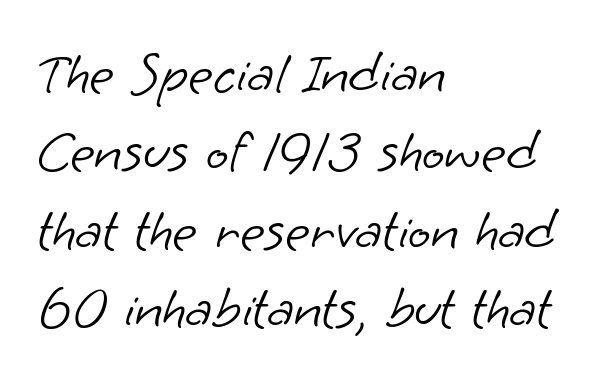
The image shows 59 px light sans-serif type; set left-aligned, normal line spacing (1.33x), normal letter spacing, not underlined; low stroke contrast and a small x-height.
